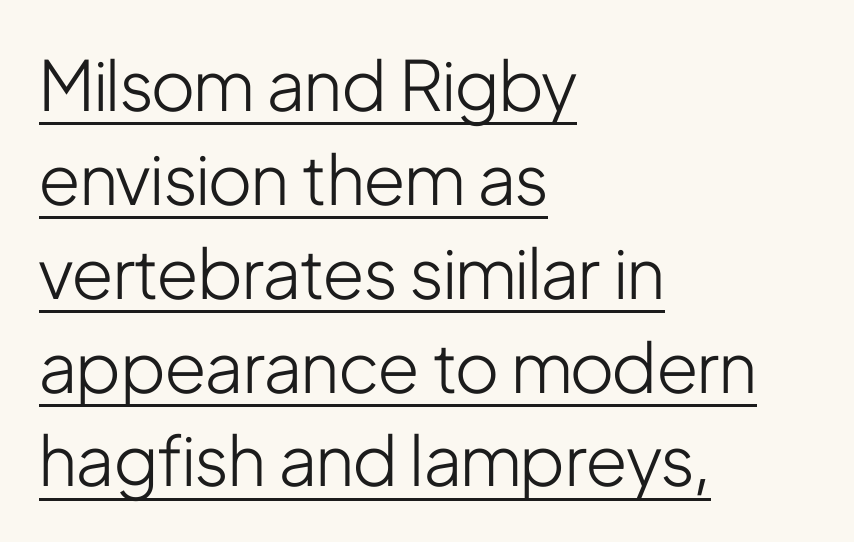
Q: Is the text bold? A: No.
Q: Is the text italic (slanted)? A: No, it is upright.
Q: Is the typeface a serif or a sans-serif typeface? A: Sans-serif.
Q: Is the text underlined? A: Yes.
Q: How is the paragraph aligned? A: Left-aligned.
Q: Is the spacing between letters normal or unusually wide? A: Normal.
Q: Is the spacing between lines tight, normal or loose? A: Normal.
Q: Width (condensed, normal, or wide)? A: Condensed.
Q: Stroke contrast? A: Low.
Q: x-height? A: Medium.
Q: Monospaced? A: No.
